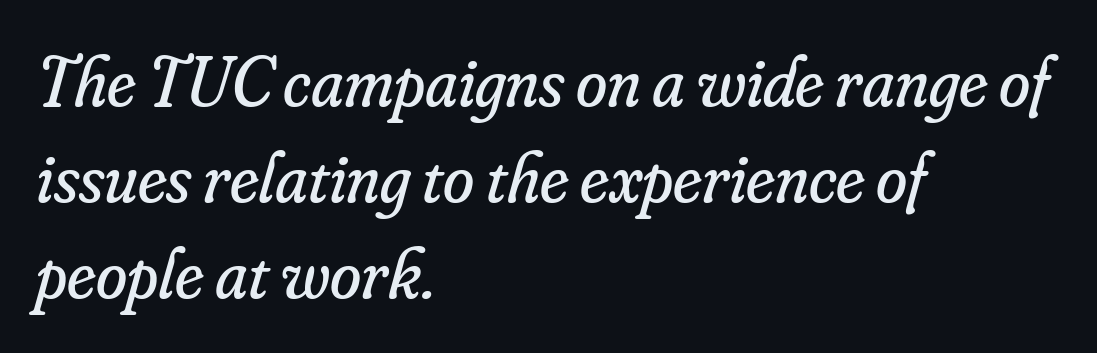
The paragraph shown leans on its left margin. The typeface chosen for these lines features serifs. Regular leading. Decoration check: the copy has no underline. These lines were composed using italics.
